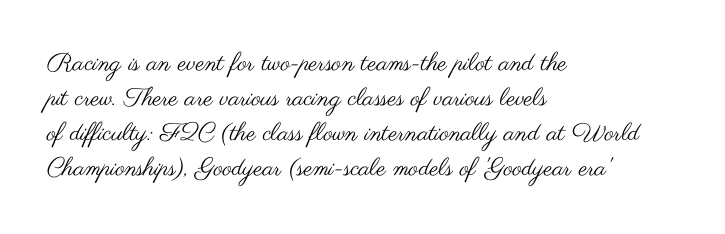
The image shows 25 px text type; set left-aligned, normal line spacing (1.4x), normal letter spacing, not underlined.
